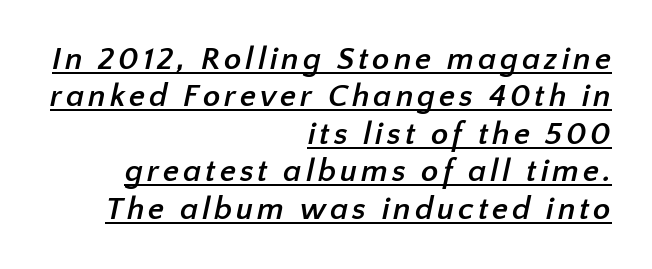
Q: Is the text bold? A: Yes.
Q: Is the typeface a serif or a sans-serif typeface? A: Sans-serif.
Q: Is the text underlined? A: Yes.
Q: How is the paragraph aligned? A: Right-aligned.
Q: Width (condensed, normal, or wide)? A: Normal.
Q: Stroke contrast? A: Low.
Q: x-height? A: Medium.
Q: Monospaced? A: No.
